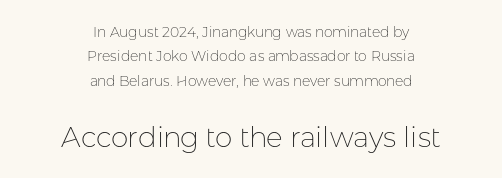
{"serif": "no", "italic": "no", "bold": "no", "weight": "thin", "width": "normal", "stroke_contrast": "low", "x_height": "medium", "monospaced": "no", "underline": "no", "align": "center", "line_spacing_ratio": 1.75, "letter_spacing": "normal", "letter_spacing_em": 0.0, "larger_block": "second", "size_ratio": 2.0, "glyph_px": 28}
